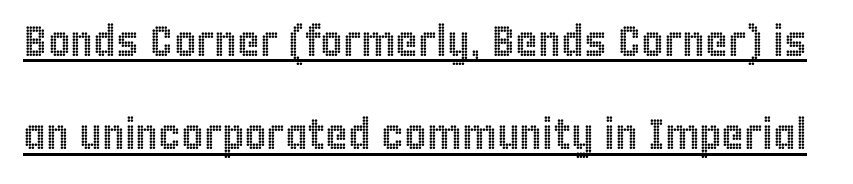
The image shows 43 px condensed type, upright; set loose line spacing (2.17x), normal letter spacing, underlined; a large x-height.
